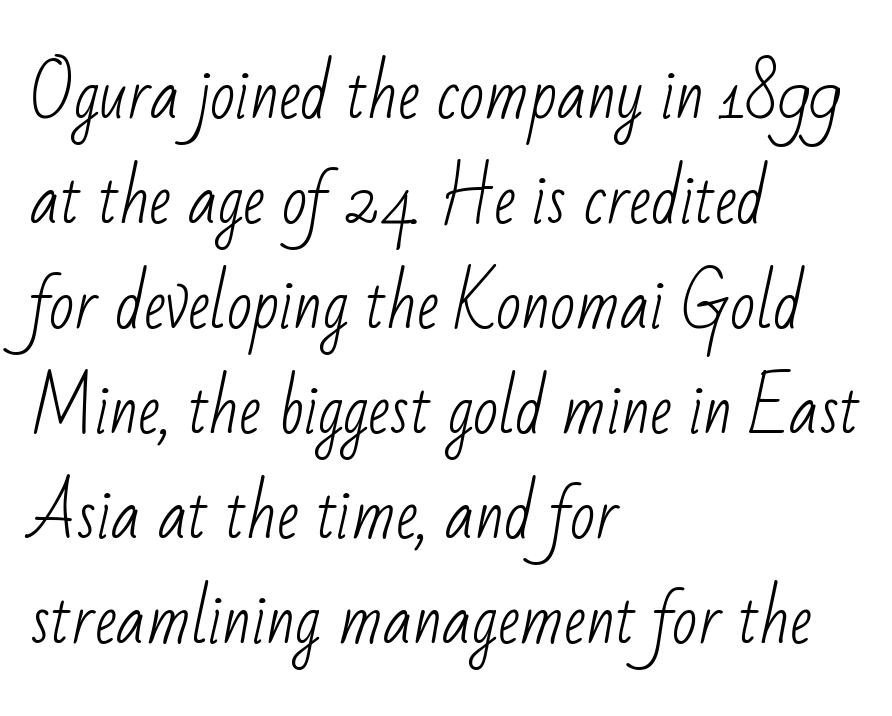
Alignment: flush left. The leading is moderate, giving the passage an even texture. The letters advance in unequal steps, a hallmark of proportional type. The letters sit at their default tracking, neither squeezed nor spread. A bare baseline throughout the passage. This is not heavy type; no bold has been used.
